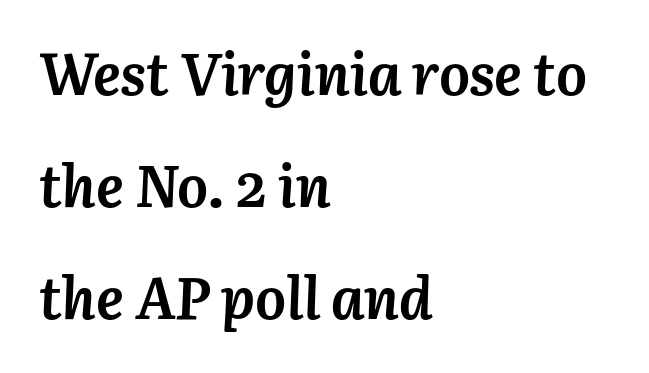
{"italic": "yes", "lean": "right", "slant_degrees": 3, "bold": "yes", "weight": "semibold", "width": "normal", "stroke_contrast": "medium", "x_height": "medium", "monospaced": "no", "underline": "no", "align": "left", "line_spacing": "loose", "line_spacing_ratio": 1.93, "letter_spacing": "normal", "letter_spacing_em": 0.0, "glyph_px": 58}
